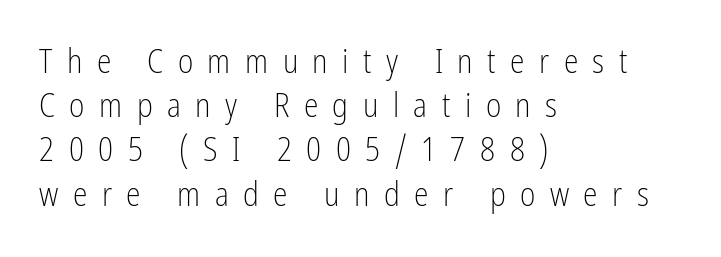
The image shows 33 px light, condensed sans-serif type, upright; set left-aligned, normal line spacing (1.34x), unusually wide letter spacing (+0.44 em), not underlined; low stroke contrast and a medium x-height.
